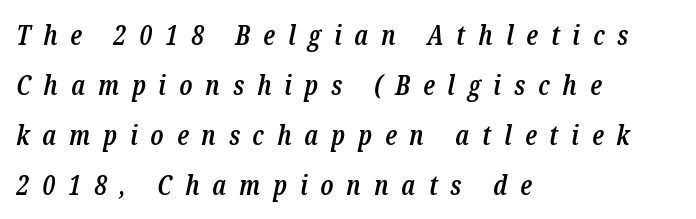
{"italic": "yes", "lean": "right", "slant_degrees": 12, "bold": "semi", "underline": "no", "align": "left", "line_spacing_ratio": 1.85, "letter_spacing": "wide", "letter_spacing_em": 0.48, "glyph_px": 27}
